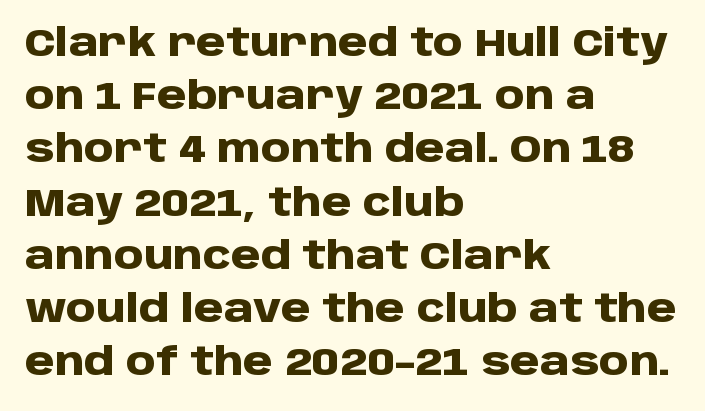
Q: Is the text bold? A: Yes.
Q: Is the text italic (slanted)? A: No, it is upright.
Q: Is the typeface a serif or a sans-serif typeface? A: Sans-serif.
Q: Is the text underlined? A: No.
Q: How is the paragraph aligned? A: Left-aligned.
Q: Is the spacing between letters normal or unusually wide? A: Normal.
Q: Is the spacing between lines tight, normal or loose? A: Normal.
Q: Width (condensed, normal, or wide)? A: Normal.
Q: Stroke contrast? A: Low.
Q: x-height? A: Large.
Q: Monospaced? A: No.
